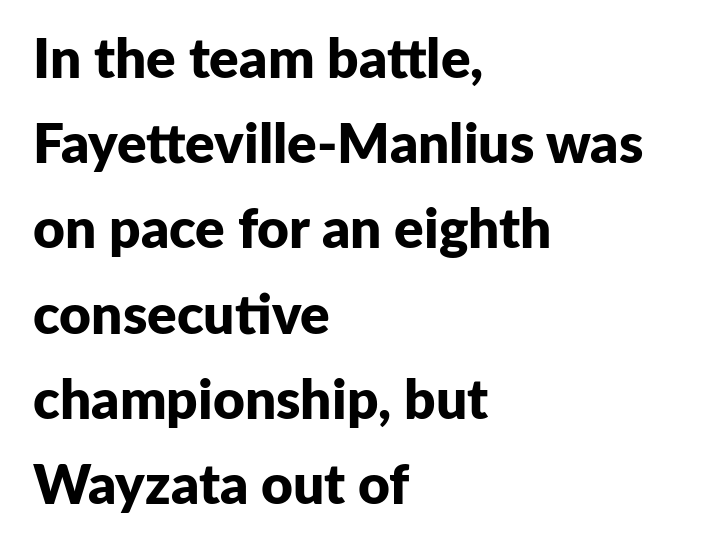
Q: Is the text bold? A: Yes.
Q: Is the text italic (slanted)? A: No, it is upright.
Q: Is the typeface a serif or a sans-serif typeface? A: Sans-serif.
Q: Is the text underlined? A: No.
Q: How is the paragraph aligned? A: Left-aligned.
Q: Is the spacing between letters normal or unusually wide? A: Normal.
Q: Is the spacing between lines tight, normal or loose? A: Normal.
Q: Width (condensed, normal, or wide)? A: Normal.
Q: Stroke contrast? A: Low.
Q: x-height? A: Medium.
Q: Monospaced? A: No.
